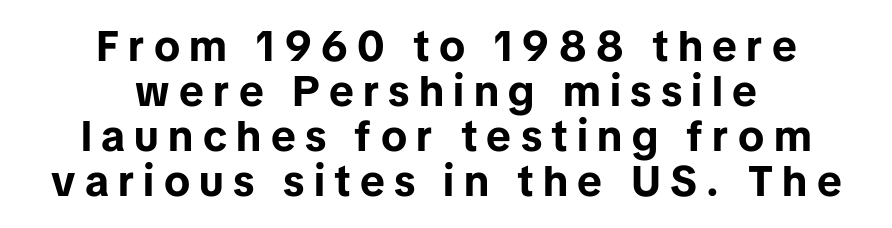
The image shows 43 px bold sans-serif type, upright; set centered, tight line spacing (1.05x), unusually wide letter spacing (+0.22 em), not underlined; low stroke contrast and a medium x-height.
